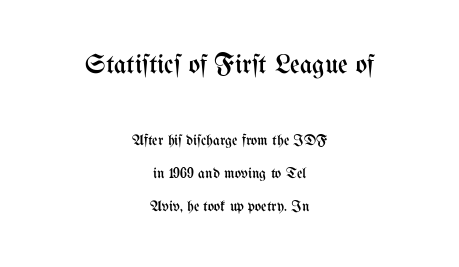
{"italic": "no", "bold": "no", "underline": "no", "align": "center", "line_spacing": "loose", "line_spacing_ratio": 2.22, "letter_spacing": "normal", "letter_spacing_em": 0.0, "larger_block": "first", "size_ratio": 1.8, "glyph_px": 27}
